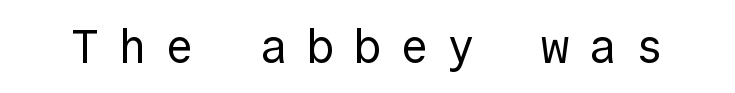
Anything drawn beneath the words? Only blank space. No italicization has been applied; the sample stays upright. Spacing verdict: monospaced, one width for all characters. Does the type have serifs? No, each stem ends abruptly.
